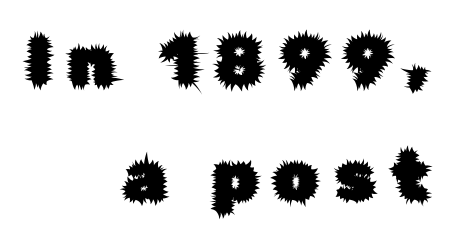
Lines of text with bare space underneath. The axis of the letterforms is exactly vertical. Right-aligned paragraph, ragged on the left. Loose tracking; the words dissolve into strings of separated letters. The line-height multiplier appears to be the usual default. You could not count columns in this text — the font is proportionally spaced.
